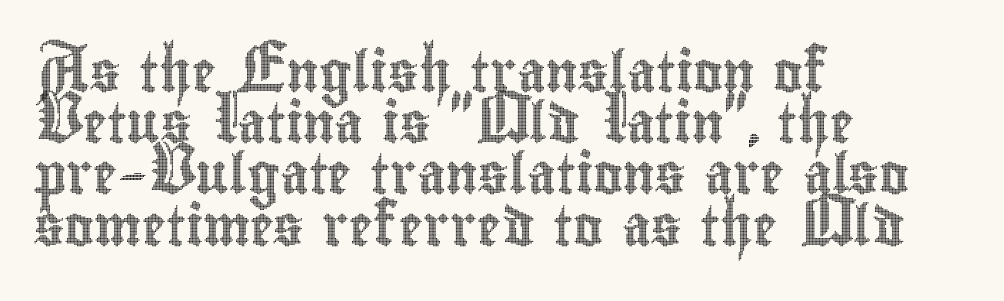
The image shows 40 px condensed type, upright; set left-aligned, normal line spacing (1.28x), normal letter spacing, not underlined; a small x-height.
